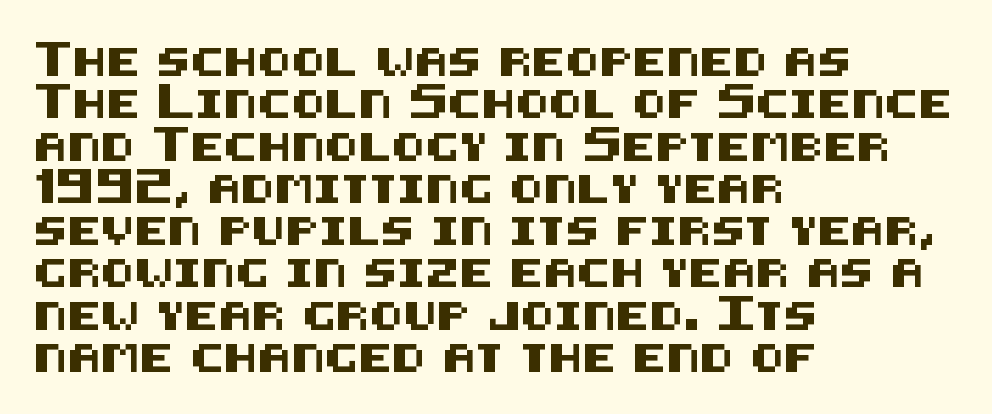
The image shows 28 px sans-serif type, upright; set left-aligned, normal line spacing (1.51x), normal letter spacing, not underlined; medium stroke contrast and a large x-height.
